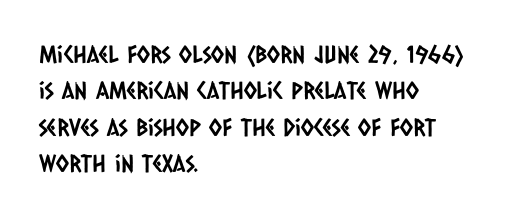
The image shows 24 px text type; set left-aligned, normal line spacing (1.52x), normal letter spacing, not underlined.
